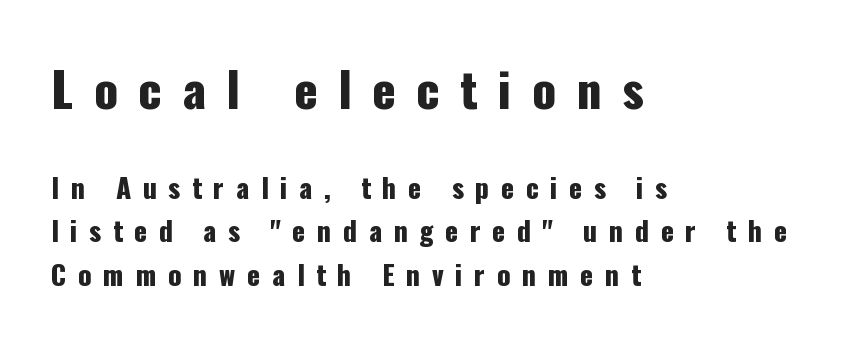
The image shows 48 px condensed sans-serif type, upright; set left-aligned, normal line spacing (1.6x), unusually wide letter spacing (+0.43 em), not underlined; the first (top) block is 1.78x larger; low stroke contrast and a medium x-height.
